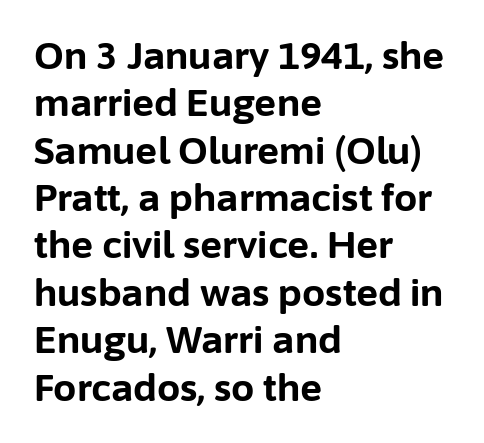
The image shows 37 px bold sans-serif type, upright; set left-aligned, normal line spacing (1.28x), normal letter spacing, not underlined; low stroke contrast and a medium x-height.
